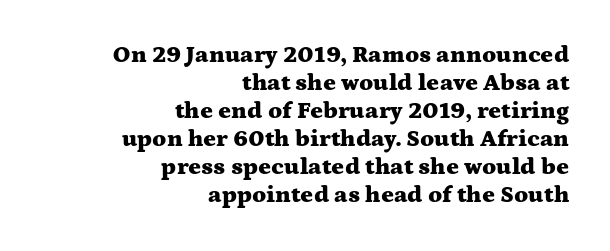
The image shows 24 px bold type, upright; set right-aligned, line spacing 1.17x, normal letter spacing, not underlined.
